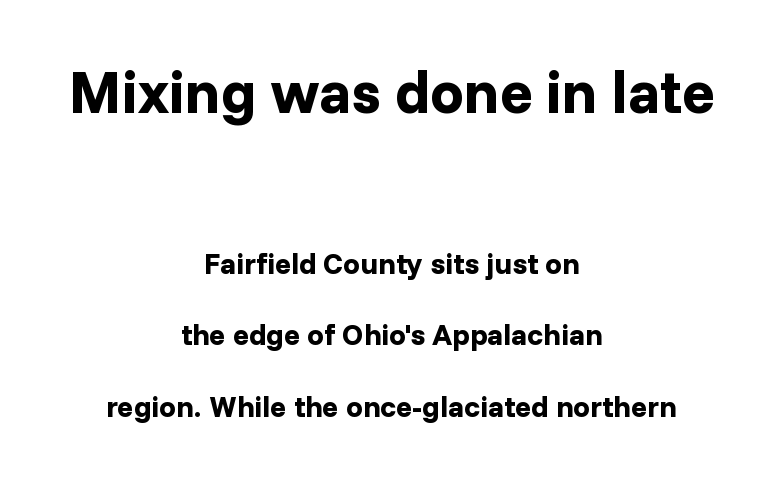
{"serif": "no", "italic": "no", "bold": "yes", "weight": "bold", "width": "normal", "stroke_contrast": "low", "x_height": "medium", "monospaced": "no", "underline": "no", "align": "center", "line_spacing": "loose", "line_spacing_ratio": 2.38, "letter_spacing": "normal", "letter_spacing_em": 0.0, "larger_block": "first", "size_ratio": 2.0, "glyph_px": 60}
